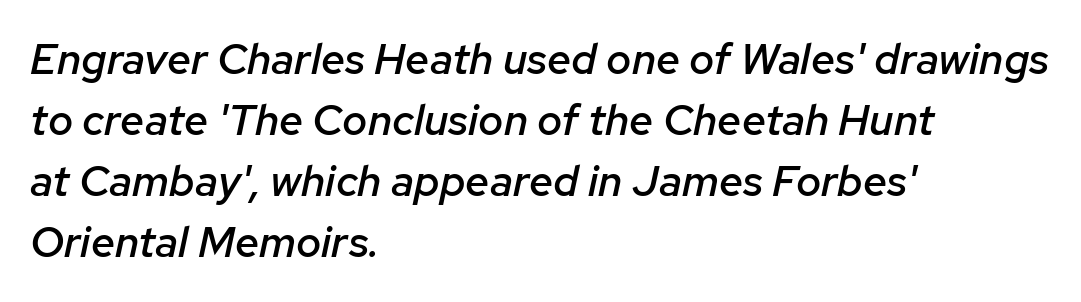
Notice how descenders clear the ascenders below comfortably — that's standard leading. The letters sit at their default tracking, neither squeezed nor spread. The passage shown is semibold, sitting just below true bold. Italic: yes, the glyphs are oblique.
